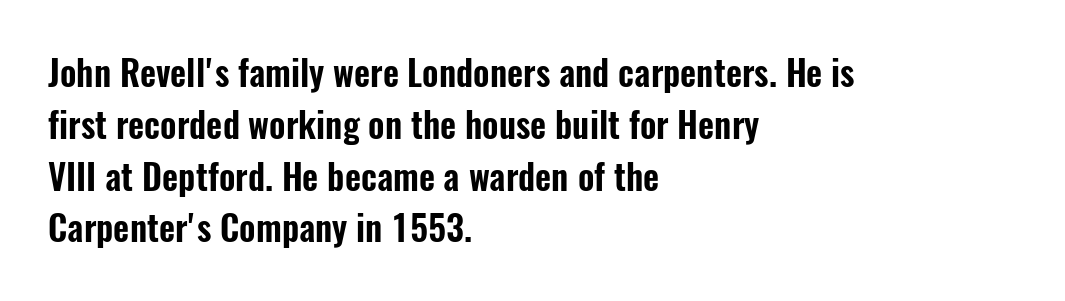
Where is the straight margin? On the left. Note the varied advance widths — an 'i' is clearly narrower than an 'm'. This block has exactly the height ordinary leading produces. A sans-serif font was chosen for this passage. Here the glyphs are tracked normally, forming tight word shapes.
